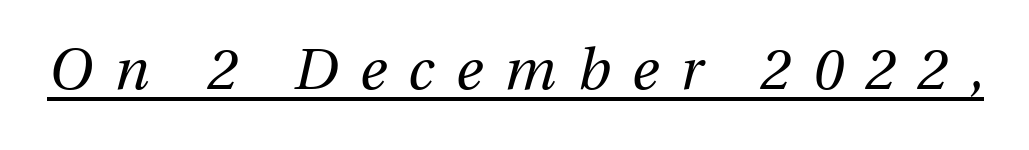
The image shows 57 px regular-weight type, italic (leaning right); set unusually wide letter spacing (+0.39 em), underlined; medium stroke contrast and a medium x-height.
